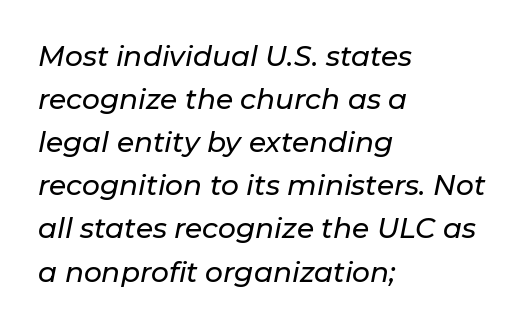
Q: Is the text italic (slanted)? A: Yes, it leans right by about 11 degrees.
Q: Is the text underlined? A: No.
Q: How is the paragraph aligned? A: Left-aligned.
Q: Is the spacing between letters normal or unusually wide? A: Normal.
Q: Is the spacing between lines tight, normal or loose? A: Normal.
Q: Width (condensed, normal, or wide)? A: Normal.
Q: Stroke contrast? A: Low.
Q: x-height? A: Medium.
Q: Monospaced? A: No.
